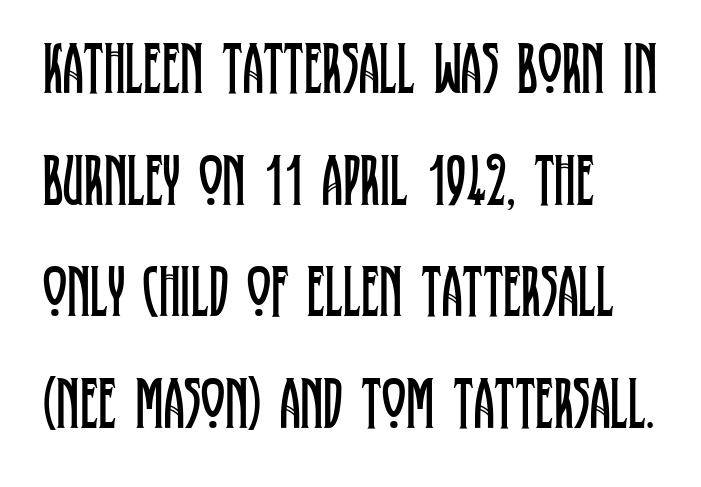
Q: Is the text bold? A: No.
Q: Is the text italic (slanted)? A: No, it is upright.
Q: Is the typeface a serif or a sans-serif typeface? A: Serif.
Q: Is the text underlined? A: No.
Q: How is the paragraph aligned? A: Left-aligned.
Q: Is the spacing between letters normal or unusually wide? A: Normal.
Q: Is the spacing between lines tight, normal or loose? A: Normal.
Q: Width (condensed, normal, or wide)? A: Condensed.
Q: Stroke contrast? A: Low.
Q: x-height? A: Large.
Q: Monospaced? A: No.
